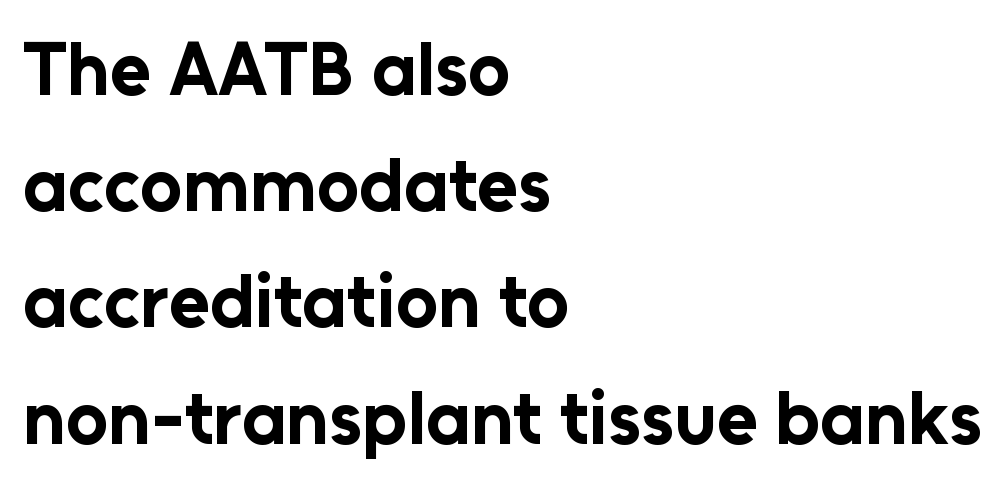
The image shows 75 px bold sans-serif type, upright; set left-aligned, normal line spacing (1.55x), normal letter spacing, not underlined; low stroke contrast and a medium x-height.
